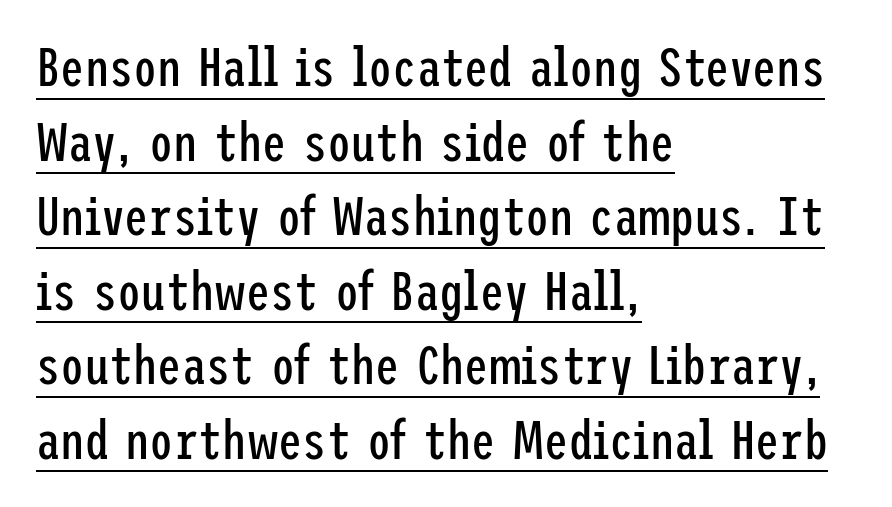
Q: Is the text bold? A: No.
Q: Is the text italic (slanted)? A: No, it is upright.
Q: Is the typeface a serif or a sans-serif typeface? A: Sans-serif.
Q: Is the text underlined? A: Yes.
Q: How is the paragraph aligned? A: Left-aligned.
Q: Is the spacing between letters normal or unusually wide? A: Normal.
Q: Is the spacing between lines tight, normal or loose? A: Normal.
Q: Width (condensed, normal, or wide)? A: Condensed.
Q: Stroke contrast? A: Low.
Q: x-height? A: Medium.
